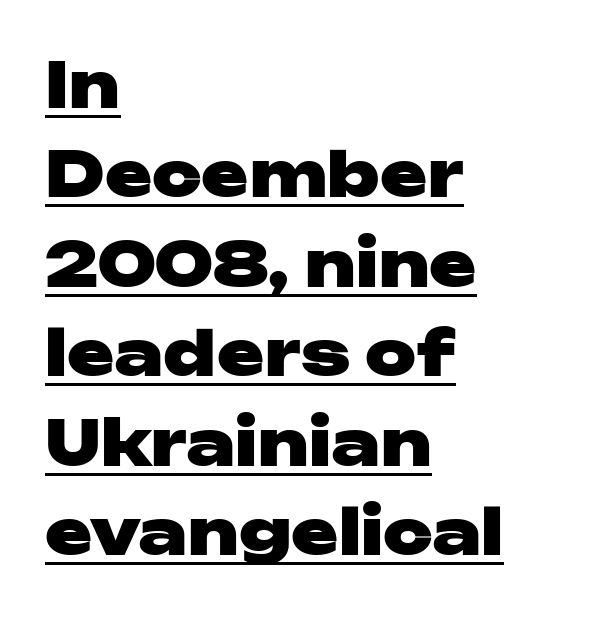
The image shows 63 px heavy, wide sans-serif type, upright; set left-aligned, normal line spacing (1.42x), normal letter spacing, underlined; low stroke contrast and a medium x-height.
